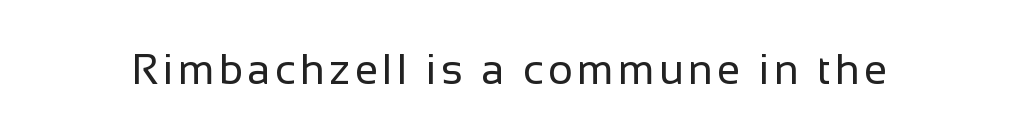
{"serif": "no", "italic": "no", "bold": "no", "weight": "regular", "width": "normal", "stroke_contrast": "low", "x_height": "medium", "monospaced": "no", "underline": "no", "glyph_px": 42}
